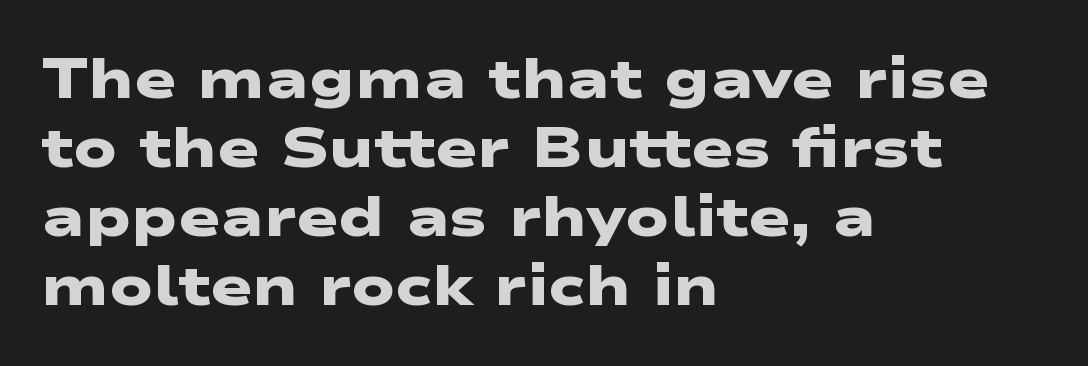
Has an underline been added? It has not. Nothing sits at the stroke ends, so this counts as sans-serif. Thick stems and heavy bowls — unmistakably bold. Nothing unusual about the tracking: characters are spaced as the font intends.
